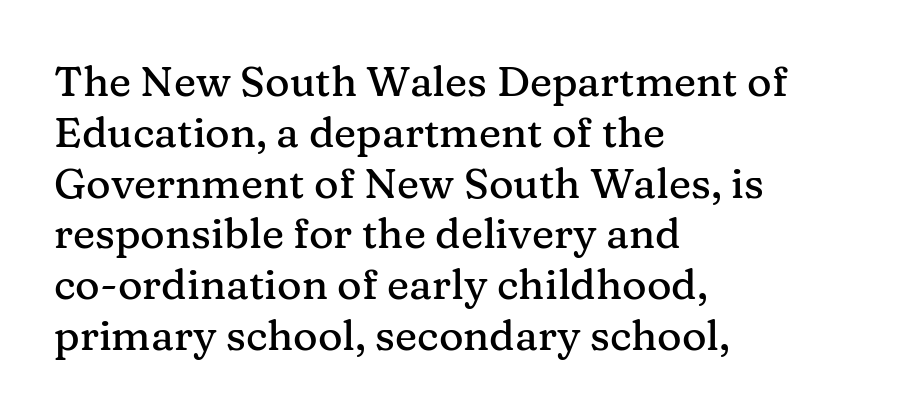
Check under the words: just untouched page. This is the regular roman posture of the typeface. A classic flush-left, rag-right setting is used for this passage. Is this a fixed-width face? No — the glyphs have proportional, varying widths. Little horizontal feet cap the strokes, marking this as serif type.
